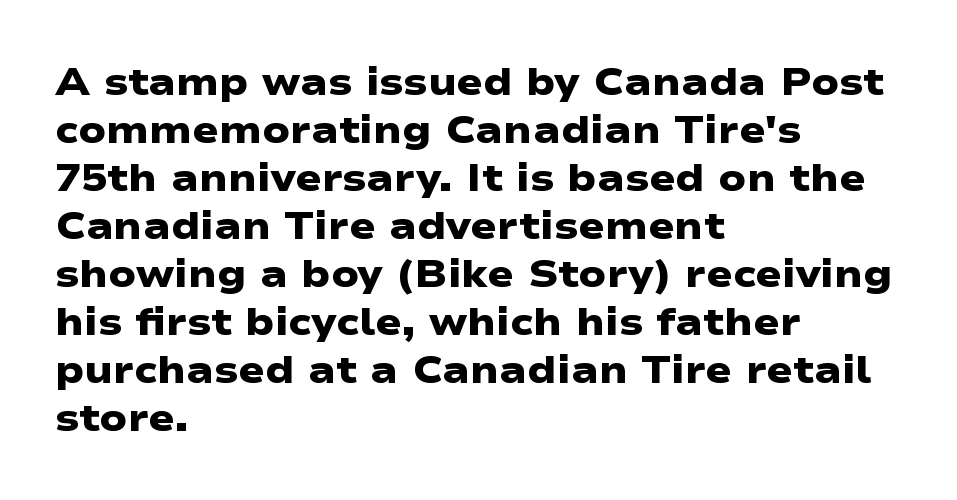
The image shows 39 px heavy, wide sans-serif type; set left-aligned, line spacing 1.23x, normal letter spacing, not underlined; low stroke contrast and a medium x-height.
